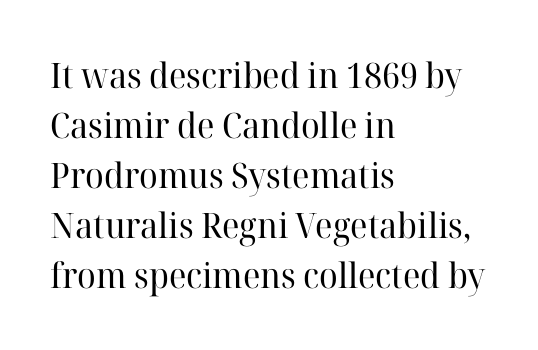
Baseline-to-baseline distance is the conventional proportion of letter height. Check under the words: just untouched page. It's the straight-up-and-down kind of type. Weight: in the light-to-regular range.
